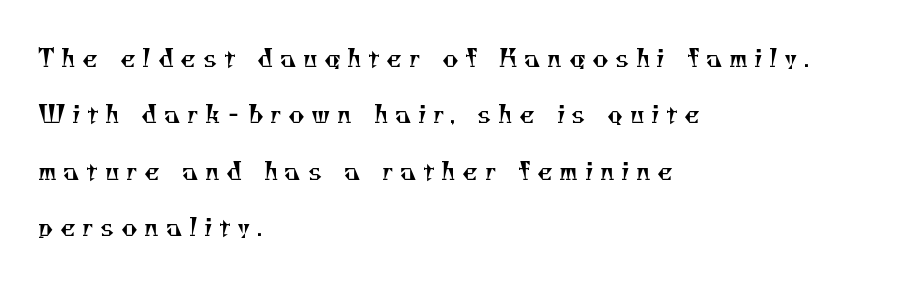
The image shows 25 px text type; set left-aligned, loose line spacing (2.26x), unusually wide letter spacing (+0.26 em), not underlined.
